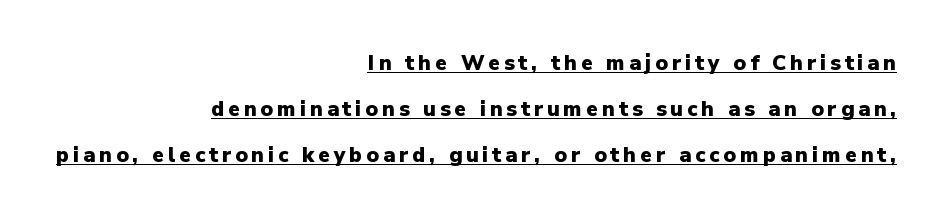
Q: Is the text bold? A: Yes.
Q: Is the text italic (slanted)? A: No, it is upright.
Q: Is the text underlined? A: Yes.
Q: How is the paragraph aligned? A: Right-aligned.
Q: Is the spacing between lines tight, normal or loose? A: Loose.
